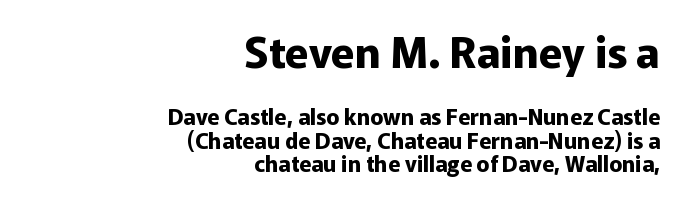
There is no visible air inserted between adjacent glyphs. A full-strength bold gives these letters their thick strokes. The glyphs are unaccompanied by any horizontal stroke below them. Compared with a flush-left layout, this one pins lines to the opposite, right side.
